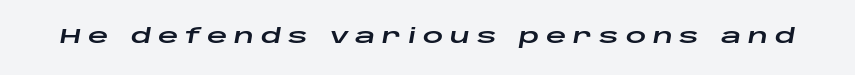
The whole block is typeset with a tilt. In terms of letterspacing, this is a distinctly airy, spread setting. Underlining? Definitely not there.
